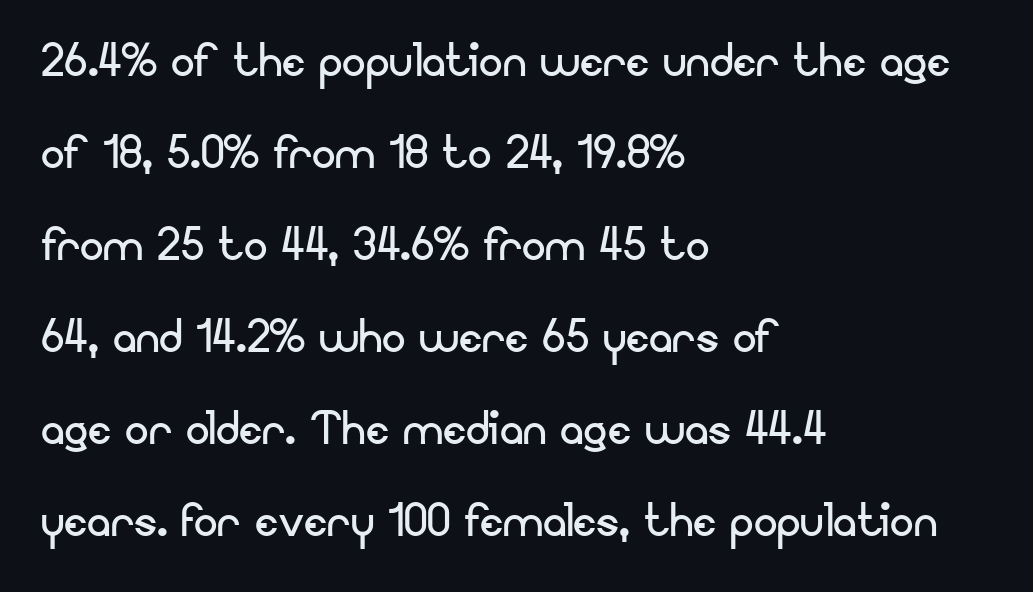
Q: Is the text bold? A: No.
Q: Is the text italic (slanted)? A: No, it is upright.
Q: Is the typeface a serif or a sans-serif typeface? A: Sans-serif.
Q: Is the text underlined? A: No.
Q: How is the paragraph aligned? A: Left-aligned.
Q: Is the spacing between letters normal or unusually wide? A: Normal.
Q: Is the spacing between lines tight, normal or loose? A: Normal.
Q: Width (condensed, normal, or wide)? A: Normal.
Q: Stroke contrast? A: Low.
Q: x-height? A: Small.
Q: Monospaced? A: No.
